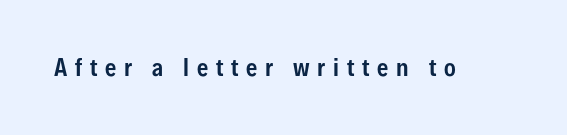
{"italic": "no", "underline": "no", "letter_spacing": "wide", "letter_spacing_em": 0.35, "glyph_px": 22}
